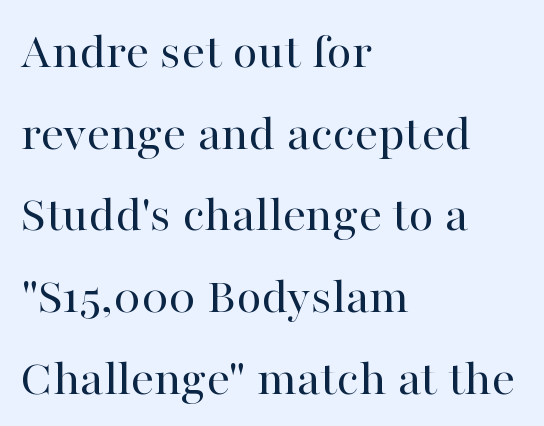
{"serif": "yes", "italic": "no", "bold": "no", "weight": "regular", "width": "normal", "stroke_contrast": "high", "x_height": "medium", "monospaced": "no", "underline": "no", "align": "left", "line_spacing": "normal", "line_spacing_ratio": 1.57, "letter_spacing": "normal", "letter_spacing_em": 0.0, "glyph_px": 52}
